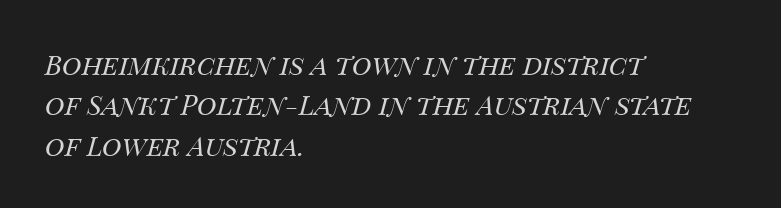
Q: Is the text bold? A: No.
Q: Is the text italic (slanted)? A: Yes, it leans right by about 14 degrees.
Q: Is the text underlined? A: No.
Q: How is the paragraph aligned? A: Left-aligned.
Q: Is the spacing between letters normal or unusually wide? A: Normal.
Q: Is the spacing between lines tight, normal or loose? A: Normal.
